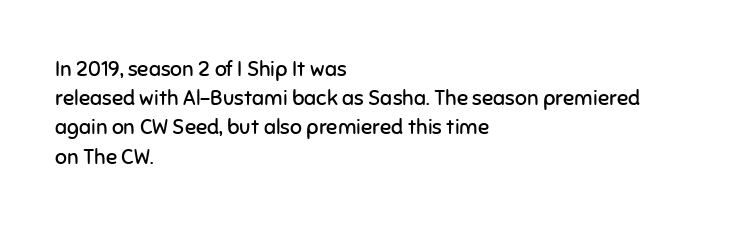
Tracking here is standard; glyphs follow each other at the usual distance. Heft: none added — not bold. These lines are set flush left with a ragged right edge. The letters stand straight up with perfectly vertical stems. Has an underline been added? It has not.
